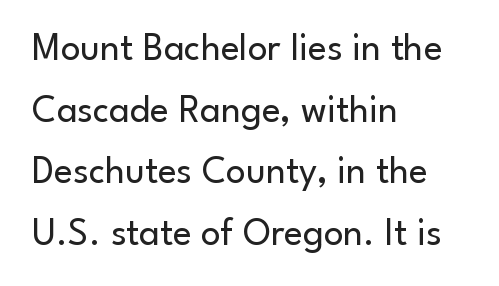
The gaps between neighbouring characters are ordinary and unremarkable. The ragged edge is on the right, which tells us the setting is flush left. Is there much room between lines? A standard amount, neither cramped nor airy. Honestly, there is no underline to notice here at all. The font family rendered here belongs to the sans-serif group. The specimen reads as upright at a glance.
